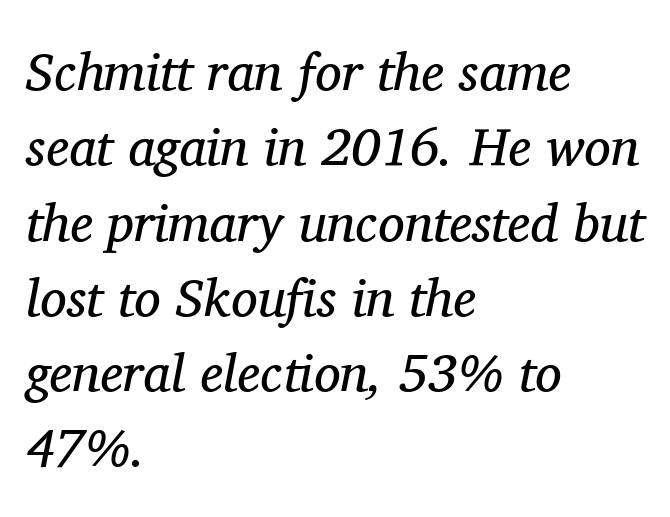
{"serif": "yes", "italic": "yes", "lean": "right", "slant_degrees": 11, "bold": "no", "weight": "regular", "width": "normal", "stroke_contrast": "medium", "x_height": "medium", "monospaced": "no", "underline": "no", "align": "left", "line_spacing": "normal", "line_spacing_ratio": 1.42, "letter_spacing": "normal", "letter_spacing_em": 0.0, "glyph_px": 53}
